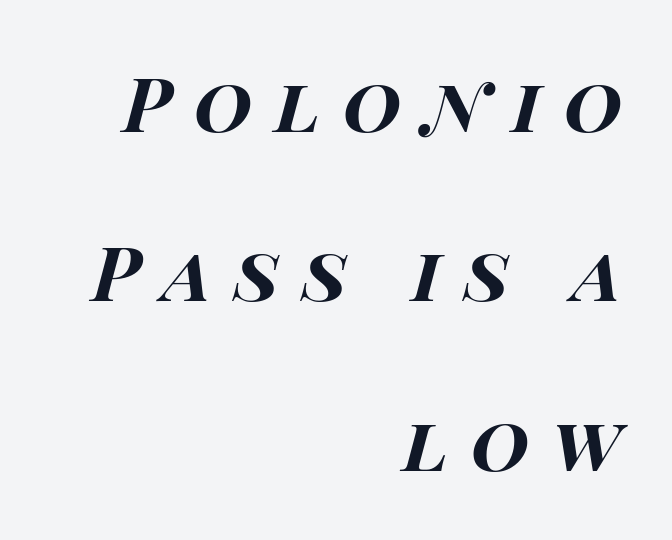
{"italic": "yes", "lean": "right", "slant_degrees": 14, "bold": "yes", "weight": "bold", "width": "wide", "stroke_contrast": "high", "x_height": "large", "monospaced": "no", "underline": "no", "align": "right", "line_spacing": "loose", "line_spacing_ratio": 2.26, "letter_spacing": "wide", "letter_spacing_em": 0.3, "glyph_px": 75}
